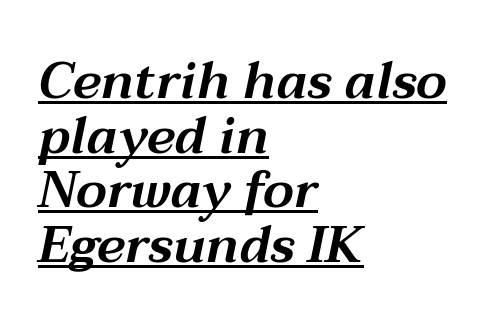
Q: Is the text italic (slanted)? A: Yes, it leans right by about 12 degrees.
Q: Is the text underlined? A: Yes.
Q: How is the paragraph aligned? A: Left-aligned.
Q: Is the spacing between letters normal or unusually wide? A: Normal.
Q: Is the spacing between lines tight, normal or loose? A: Tight.
Q: Width (condensed, normal, or wide)? A: Wide.
Q: Stroke contrast? A: Medium.
Q: x-height? A: Medium.
Q: Monospaced? A: No.
